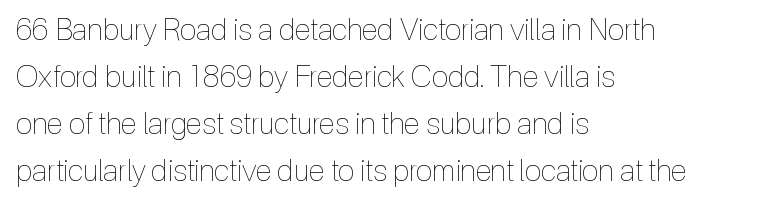
The image shows 30 px thin, condensed type, upright; set left-aligned, normal line spacing (1.57x), normal letter spacing, not underlined; a medium x-height.
